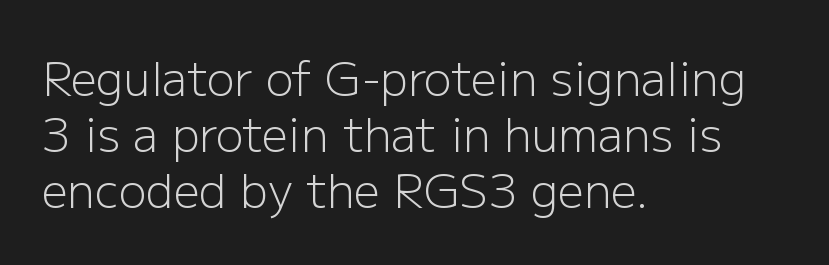
Character widths vary here, with narrow letters taking less room than wide ones. Which margin do the lines hug? The left one — the right edge is uneven. Serifs: no, the terminals of the letterforms are clean. The passage shown has conventional tracking throughout.
